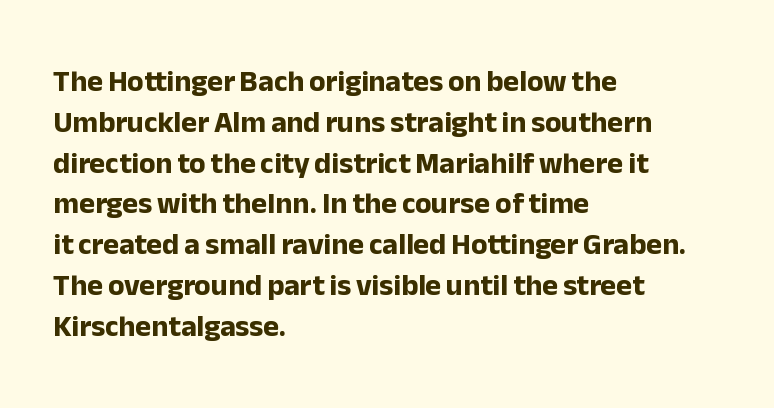
{"serif": "no", "italic": "no", "bold": "yes", "weight": "bold", "width": "normal", "stroke_contrast": "low", "x_height": "medium", "monospaced": "no", "underline": "no", "align": "left", "line_spacing": "normal", "line_spacing_ratio": 1.36, "letter_spacing": "normal", "letter_spacing_em": 0.0, "glyph_px": 30}
